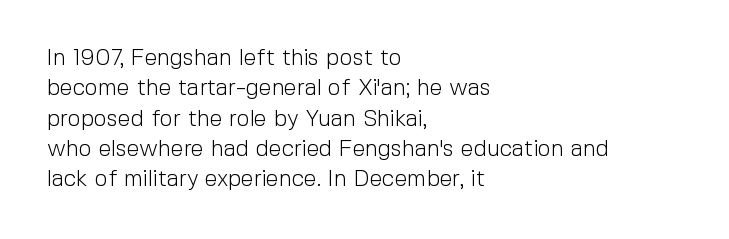
The image shows 23 px text type, upright; set left-aligned, normal line spacing (1.32x), normal letter spacing, not underlined.
